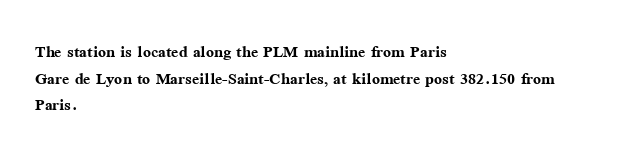
Q: Is the text bold? A: Yes.
Q: Is the text italic (slanted)? A: No, it is upright.
Q: Is the text underlined? A: No.
Q: How is the paragraph aligned? A: Left-aligned.
Q: Is the spacing between letters normal or unusually wide? A: Normal.
Q: Is the spacing between lines tight, normal or loose? A: Normal.
